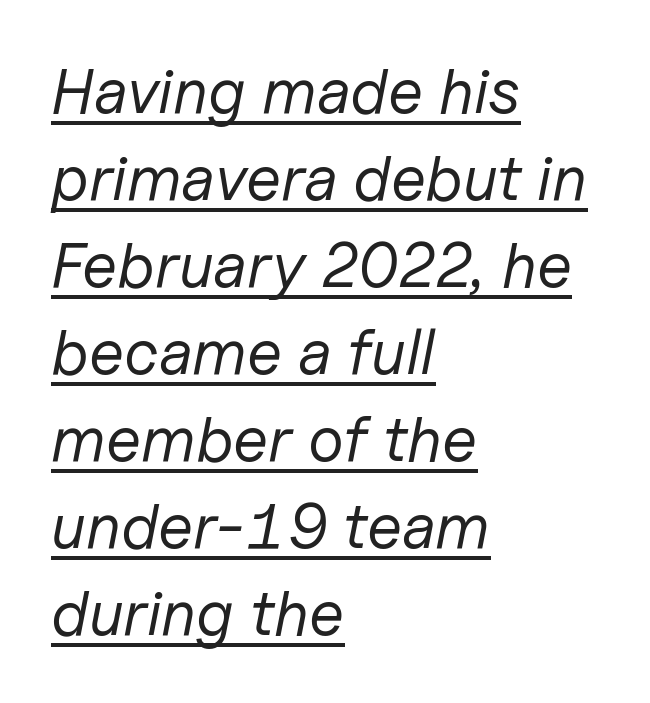
The cut favours lightness, reaching ordinary text weight at its darkest. The passage shown has conventional tracking throughout. The specimen reads as italic at a glance. A typographer would call this underscored text. The text block is weighted toward the left margin, trailing off unevenly rightward.
